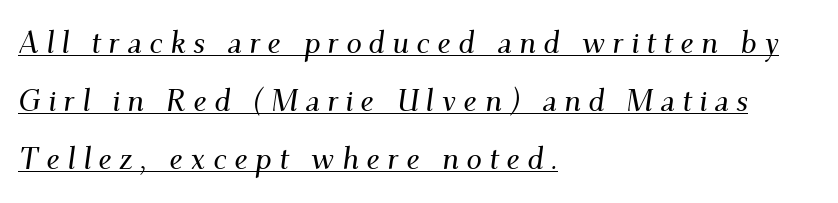
{"serif": "yes", "italic": "yes", "lean": "right", "slant_degrees": 9, "width": "normal", "stroke_contrast": "medium", "x_height": "small", "monospaced": "no", "underline": "yes", "align": "left", "line_spacing_ratio": 1.87, "letter_spacing": "wide", "letter_spacing_em": 0.23, "glyph_px": 31}
